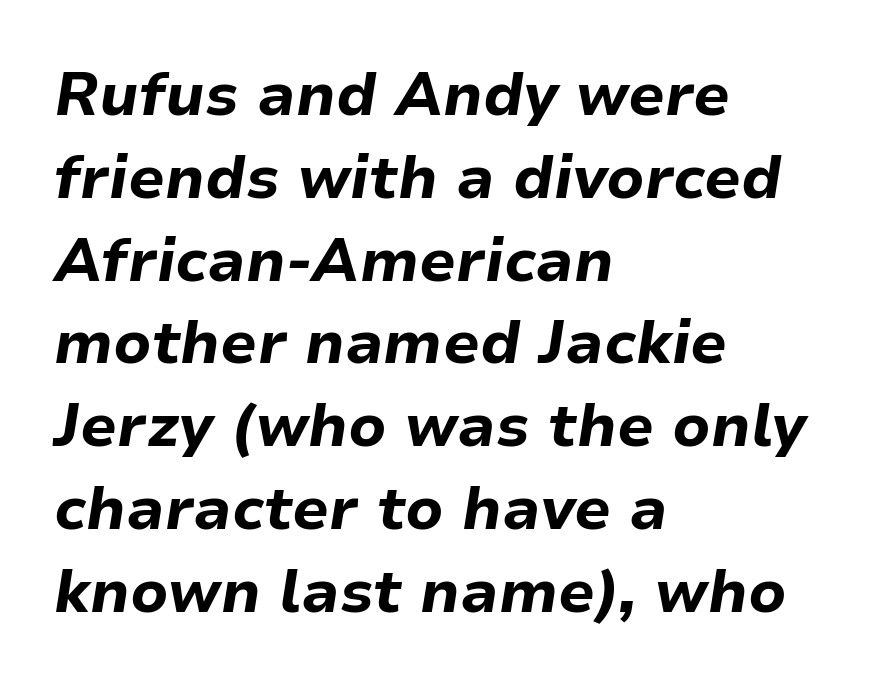
The image shows 60 px bold type, italic (leaning right); set left-aligned, normal line spacing (1.38x), normal letter spacing, not underlined; low stroke contrast and a medium x-height.
